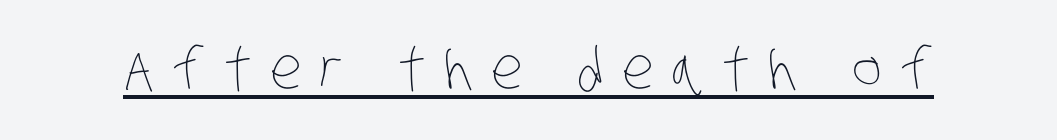
{"bold": "no", "weight": "thin", "width": "condensed", "stroke_contrast": "low", "x_height": "large", "monospaced": "no", "underline": "yes", "letter_spacing": "wide", "letter_spacing_em": 0.32, "glyph_px": 57}
